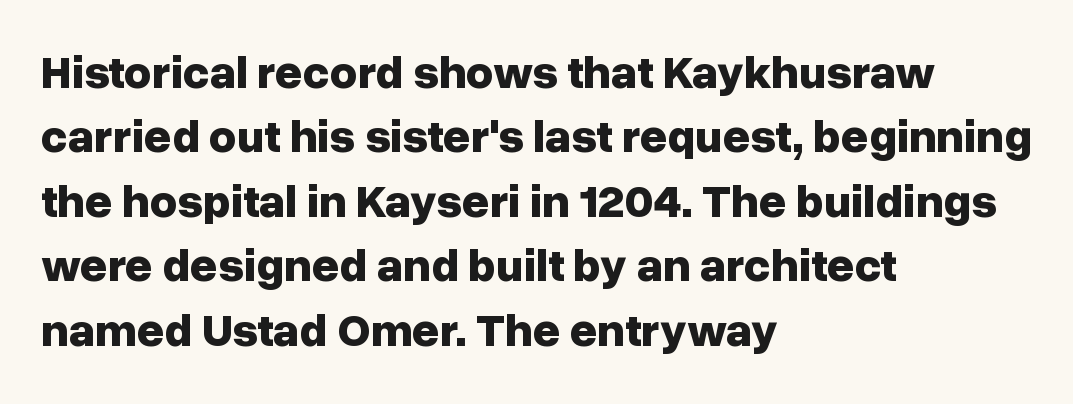
Q: Is the text bold? A: Yes.
Q: Is the text italic (slanted)? A: No, it is upright.
Q: Is the typeface a serif or a sans-serif typeface? A: Sans-serif.
Q: Is the text underlined? A: No.
Q: How is the paragraph aligned? A: Left-aligned.
Q: Is the spacing between letters normal or unusually wide? A: Normal.
Q: Is the spacing between lines tight, normal or loose? A: Normal.
Q: Width (condensed, normal, or wide)? A: Normal.
Q: Stroke contrast? A: Low.
Q: x-height? A: Medium.
Q: Monospaced? A: No.
